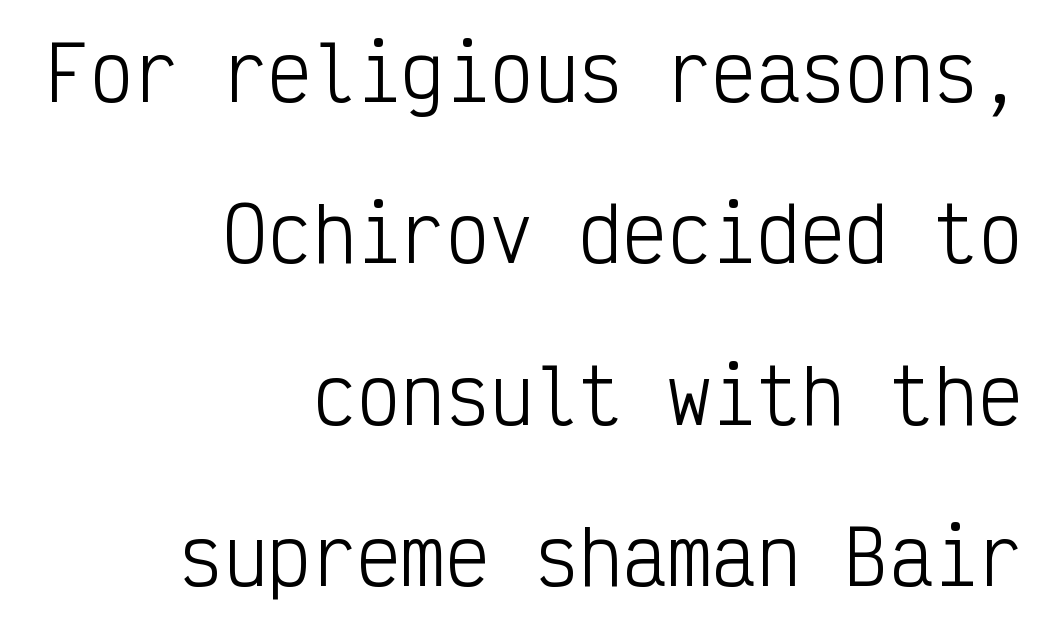
These lines were composed using upright roman letters. The passage shown is not underscored anywhere. Casual observation: everything's shoved over to the right. These lines stand farther apart than default settings would place them.
